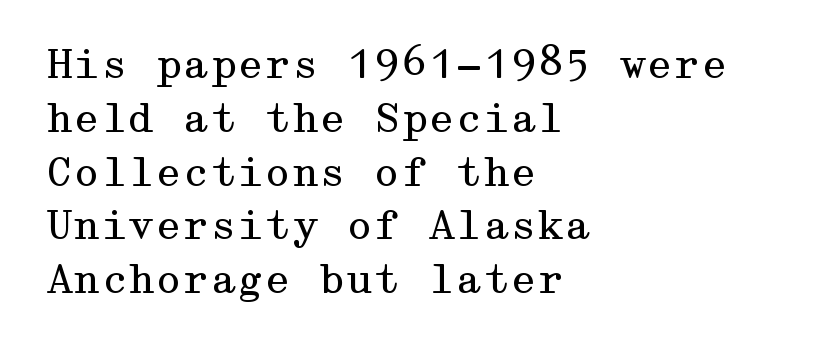
Left-aligned paragraph, ragged on the right. Old-style or modern, the face here clearly has serifs. Each row of text sits above clean, open space. These lines keep a tight, regular rhythm from letter to letter. The lettering holds an erect, upright posture throughout. Normally led — the rows are evenly, conventionally spaced.
